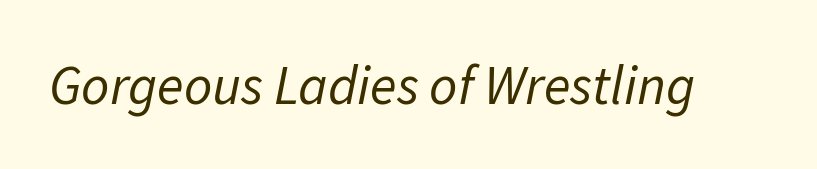
The image shows 55 px regular-weight type, italic (leaning right); set normal letter spacing, not underlined; low stroke contrast and a medium x-height.
